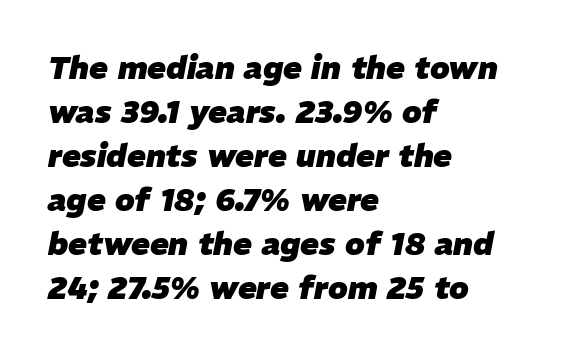
Q: Is the text bold? A: Yes.
Q: Is the text italic (slanted)? A: Yes, it leans right by about 11 degrees.
Q: Is the text underlined? A: No.
Q: How is the paragraph aligned? A: Left-aligned.
Q: Is the spacing between letters normal or unusually wide? A: Normal.
Q: Is the spacing between lines tight, normal or loose? A: Normal.
Q: Width (condensed, normal, or wide)? A: Normal.
Q: Stroke contrast? A: Low.
Q: x-height? A: Medium.
Q: Monospaced? A: No.
